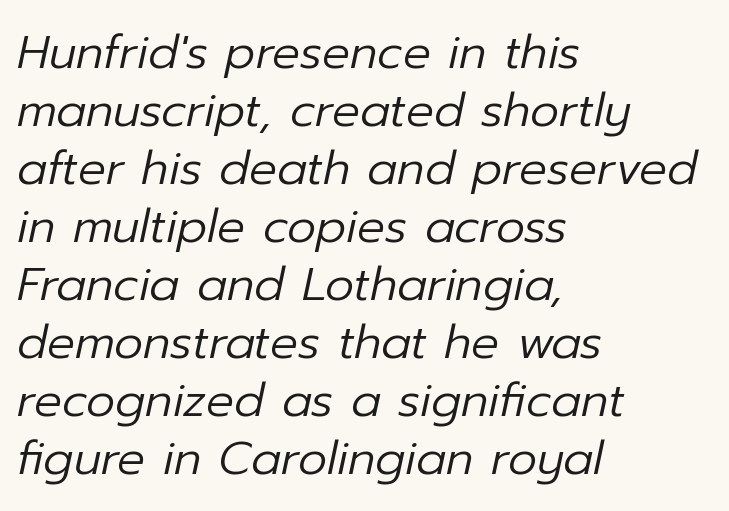
The image shows 46 px regular-weight type, italic (leaning right); set left-aligned, normal line spacing (1.26x), normal letter spacing, not underlined; low stroke contrast and a medium x-height.
